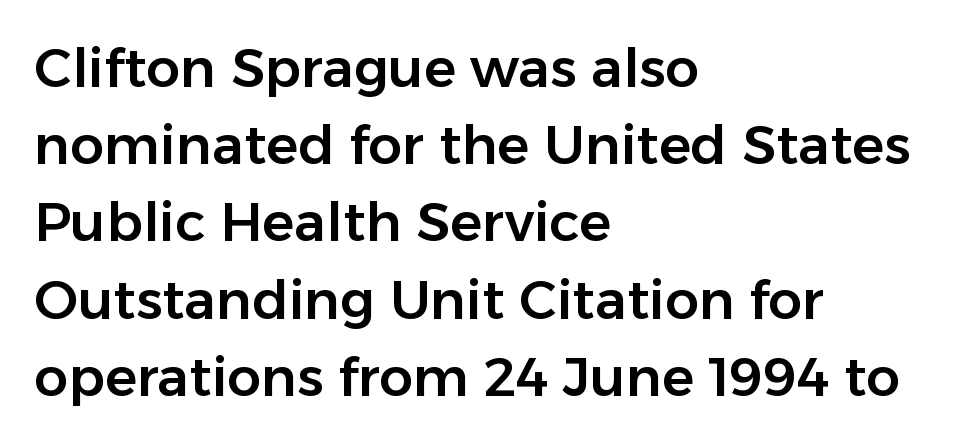
The image shows 54 px sans-serif type, upright; set left-aligned, normal line spacing (1.43x), normal letter spacing, not underlined; low stroke contrast and a medium x-height.
